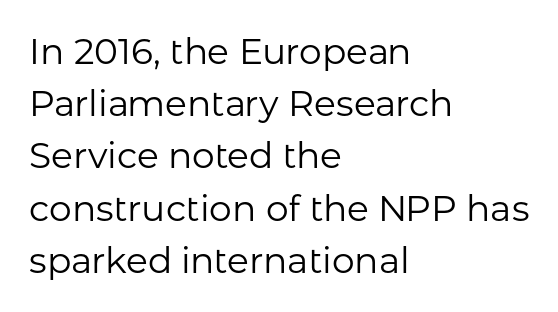
The image shows 36 px regular-weight sans-serif type, upright; set left-aligned, normal line spacing (1.45x), normal letter spacing, not underlined; low stroke contrast and a medium x-height.
